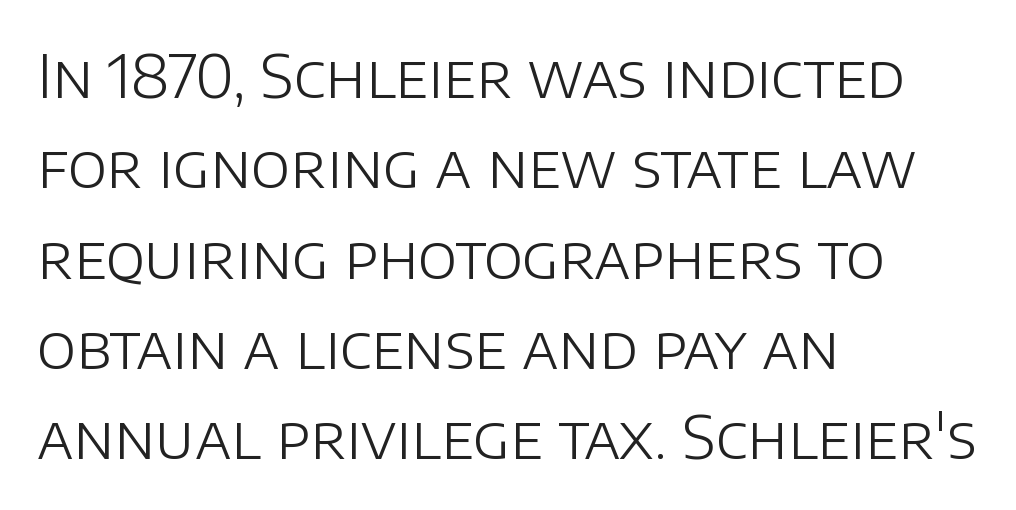
The image shows 59 px light sans-serif type, upright; set left-aligned, normal line spacing (1.53x), normal letter spacing, not underlined; low stroke contrast and a large x-height.
